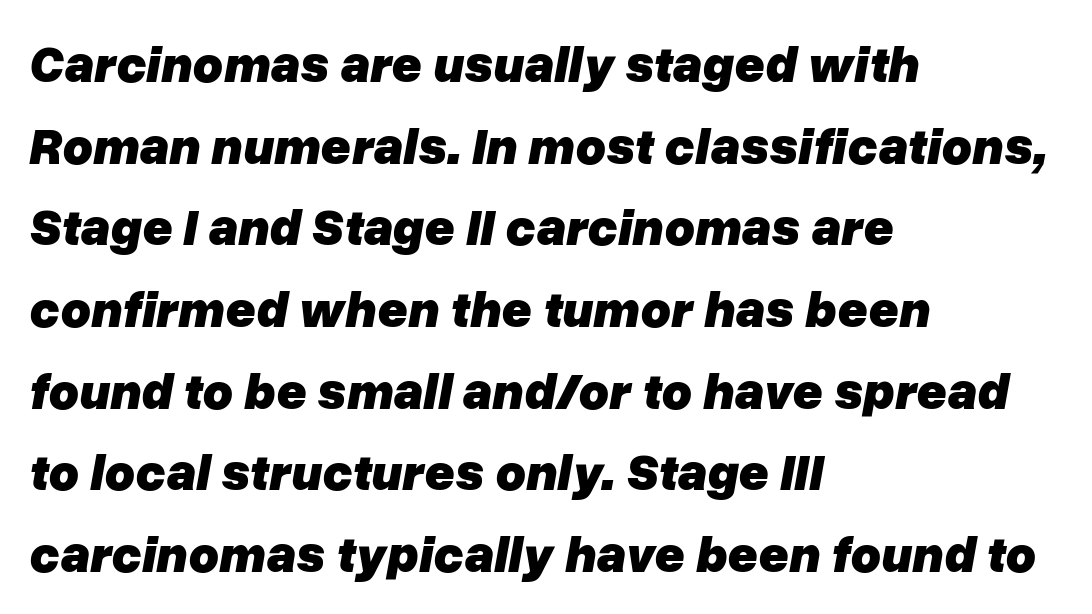
Heft: maximum for text — a bold. The gap between lines stays unmarked. The line texture is even and compact thanks to regular tracking. Here the designer chose a conventional face with non-uniform glyph widths.
